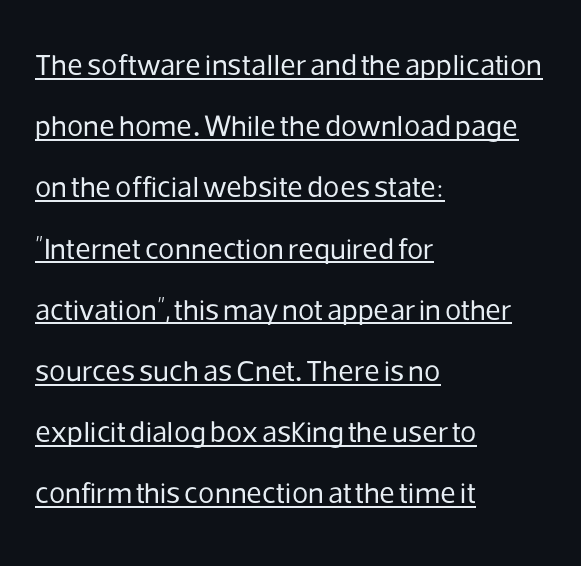
Stroke mass is kept to a normal reading level or below. Letterform terminals end flat and unadorned throughout the passage. Does the copy run flush right? No — it runs flush left. Looks like regular typesetting: each glyph gets only the width it needs. Honestly, the letter spacing is just normal — you wouldn't notice it.
